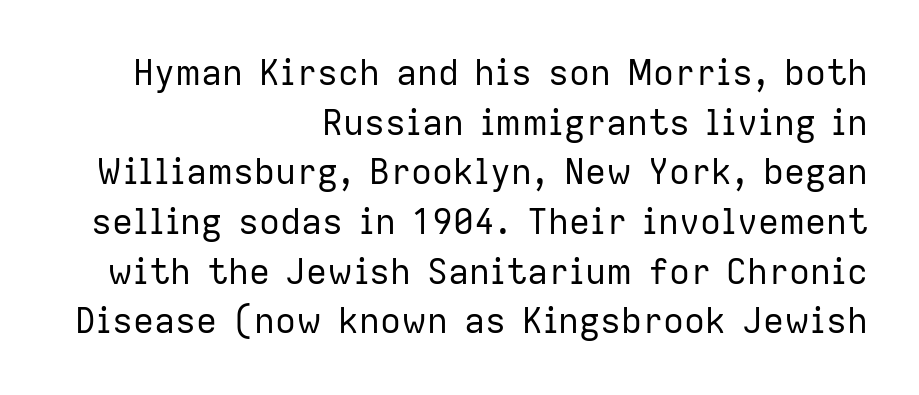
Type without underlining. Characters remain perfectly vertical along every line. Each stroke keeps to a modest, everyday thickness or less. You could call the tracking neutral — neither tight nor loose. Line endings align vertically; line beginnings do not. Typographically, this falls in the sans-serif category.
